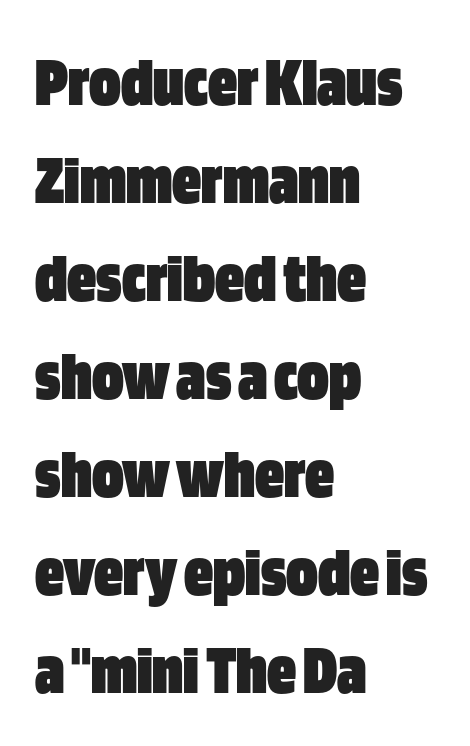
{"serif": "no", "italic": "no", "bold": "yes", "weight": "heavy", "width": "condensed", "stroke_contrast": "low", "x_height": "large", "monospaced": "no", "underline": "no", "align": "left", "line_spacing": "normal", "line_spacing_ratio": 1.36, "letter_spacing": "normal", "letter_spacing_em": 0.0, "glyph_px": 72}
